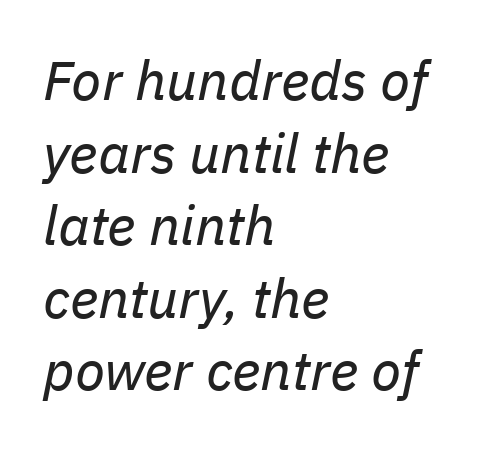
The image shows 55 px regular-weight type, italic (leaning right); set left-aligned, normal line spacing (1.32x), normal letter spacing, not underlined; low stroke contrast and a medium x-height.
